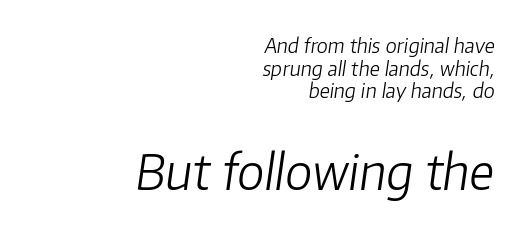
The image shows 49 px light type, italic (leaning right); set right-aligned, tight line spacing (1.13x), normal letter spacing, not underlined; the second (bottom) block is 2.45x larger; low stroke contrast and a medium x-height.
